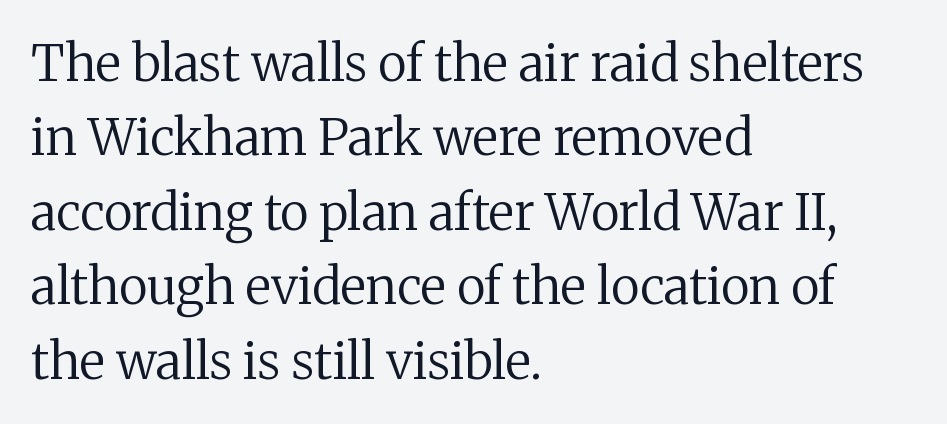
Spacing verdict: proportional, widths tailored to each character. Rendered with straight, roman letterforms. These lines are set flush left with a ragged right edge. Weight: in the light-to-regular range. The type family on display is of the serif kind. Descender tails drop into unmarked territory.
